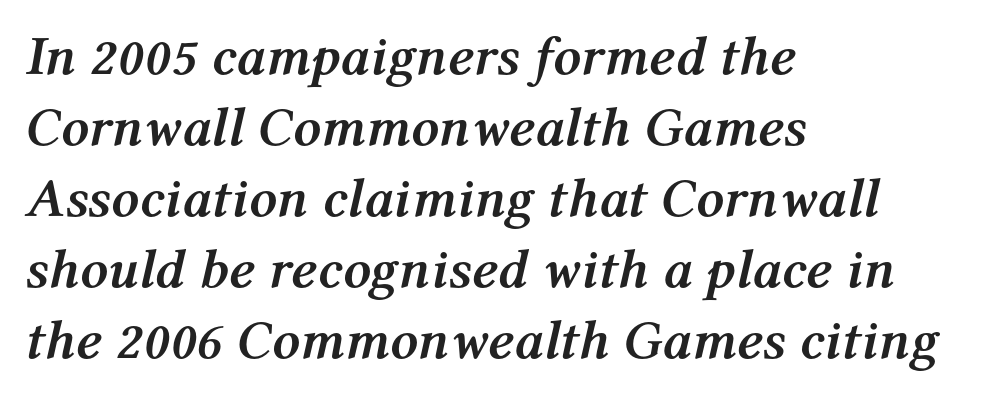
{"italic": "yes", "lean": "right", "slant_degrees": 12, "bold": "yes", "weight": "semibold", "width": "normal", "stroke_contrast": "medium", "x_height": "medium", "monospaced": "no", "underline": "no", "align": "left", "line_spacing": "normal", "line_spacing_ratio": 1.29, "letter_spacing": "normal", "letter_spacing_em": 0.0, "glyph_px": 55}
